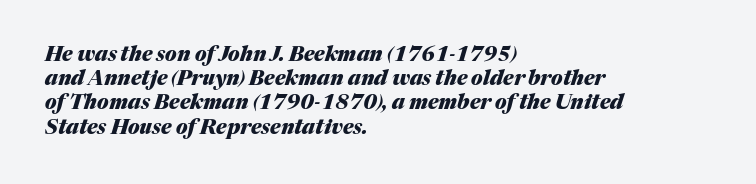
{"italic": "yes", "lean": "right", "slant_degrees": 17, "bold": "yes", "underline": "no", "align": "left", "line_spacing_ratio": 1.21, "letter_spacing": "normal", "letter_spacing_em": 0.0, "glyph_px": 20}
